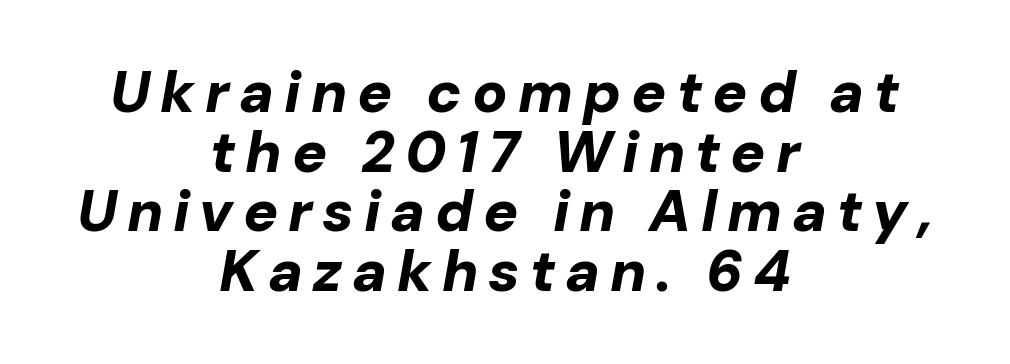
The image shows 58 px bold type, italic (leaning right); set centered, tight line spacing (1.03x), not underlined; low stroke contrast and a medium x-height.
